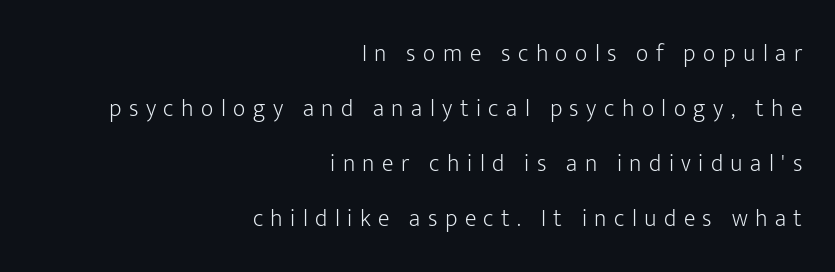
Glyph-to-glyph distance is far greater than everyday printed text. It's the straight-up-and-down kind of type. Reading down the column, the eye jumps a long way to each next line. Weight class: somewhere from thin through regular.
